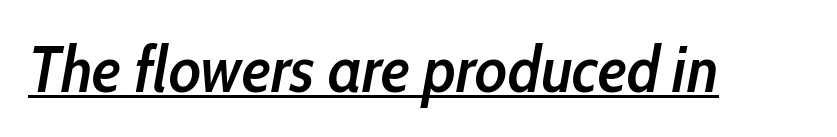
Q: Is the text bold? A: Semi-bold.
Q: Is the text italic (slanted)? A: Yes, it leans right by about 10 degrees.
Q: Is the text underlined? A: Yes.
Q: Is the spacing between letters normal or unusually wide? A: Normal.
Q: Width (condensed, normal, or wide)? A: Condensed.
Q: Stroke contrast? A: Low.
Q: x-height? A: Medium.
Q: Monospaced? A: No.
